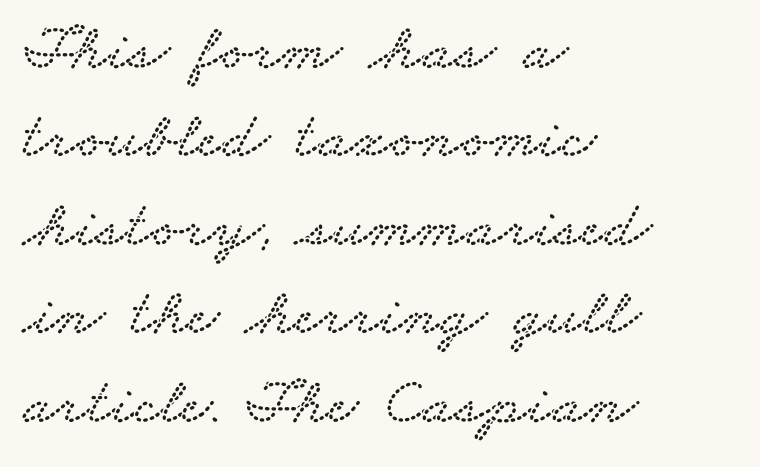
The image shows 66 px wide serif type; set left-aligned, normal line spacing (1.34x), normal letter spacing, not underlined; low stroke contrast and a small x-height.
